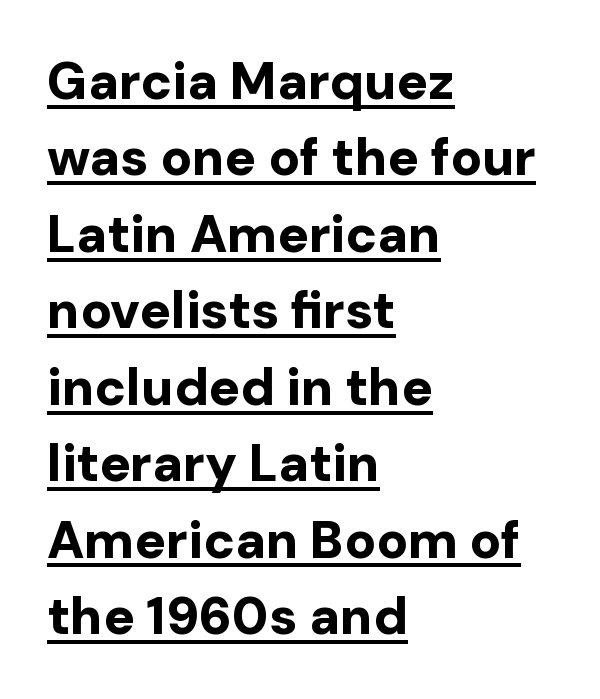
The image shows 52 px bold sans-serif type, upright; set left-aligned, normal line spacing (1.47x), normal letter spacing, underlined; low stroke contrast and a medium x-height.
